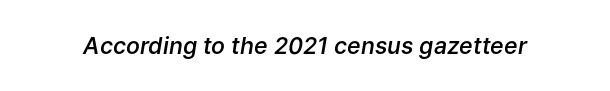
Q: Is the text bold? A: Semi-bold.
Q: Is the text italic (slanted)? A: Yes, it leans right by about 9 degrees.
Q: Is the text underlined? A: No.
Q: Is the spacing between letters normal or unusually wide? A: Normal.
